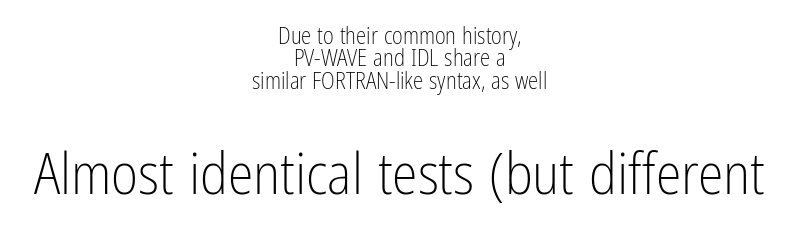
The strip under each line holds only bare page. You can tell it's not italic because the verticals are truly vertical. Closely set lines give the paragraph a compact silhouette. Classification — sans serif.
